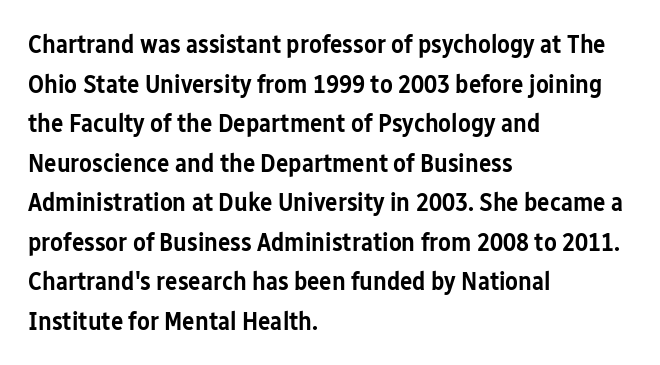
The image shows 26 px text type, upright; set left-aligned, normal line spacing (1.52x), normal letter spacing, not underlined.
